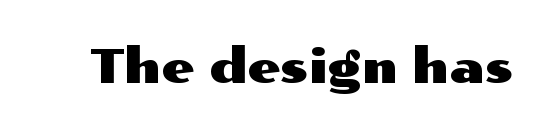
The image shows 47 px wide sans-serif type, upright; set normal letter spacing, not underlined; medium stroke contrast and a medium x-height.
